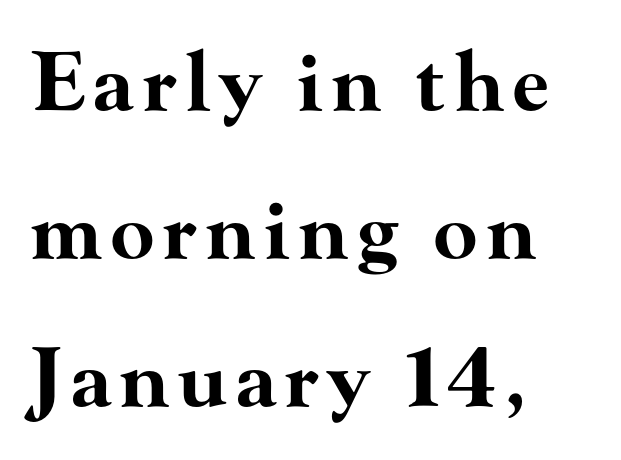
The image shows 80 px bold, wide serif type, upright; set left-aligned, line spacing 1.85x, not underlined; high stroke contrast and a small x-height.
